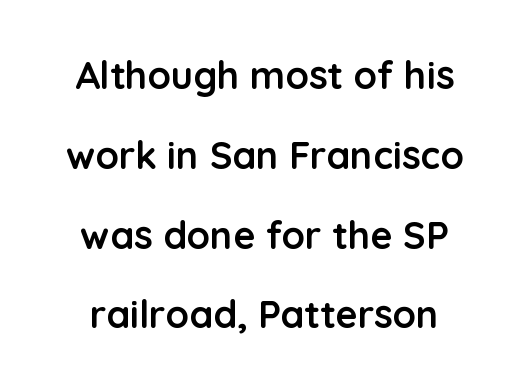
Q: Is the text bold? A: Yes.
Q: Is the text italic (slanted)? A: No, it is upright.
Q: Is the typeface a serif or a sans-serif typeface? A: Sans-serif.
Q: Is the text underlined? A: No.
Q: Is the spacing between letters normal or unusually wide? A: Normal.
Q: Is the spacing between lines tight, normal or loose? A: Loose.
Q: Width (condensed, normal, or wide)? A: Normal.
Q: Stroke contrast? A: Low.
Q: x-height? A: Medium.
Q: Monospaced? A: No.
